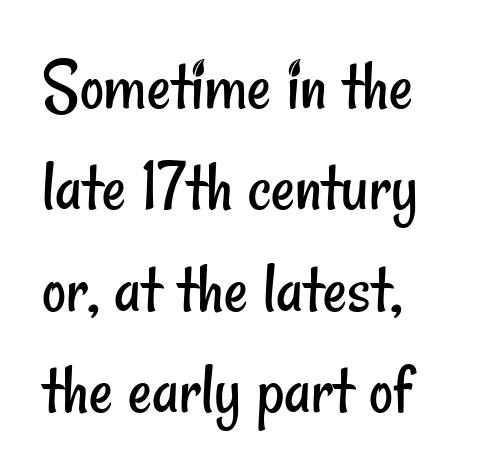
Honestly, there is no underline to notice here at all. The letters advance in unequal steps, a hallmark of proportional type. No heavy texture on the line: the type isn't bold. The text was rendered using a sans face with plain stroke endings. Summary of vertical rhythm: regular, with standard interline spacing. Inter-character spacing is left at the font's built-in metrics.
